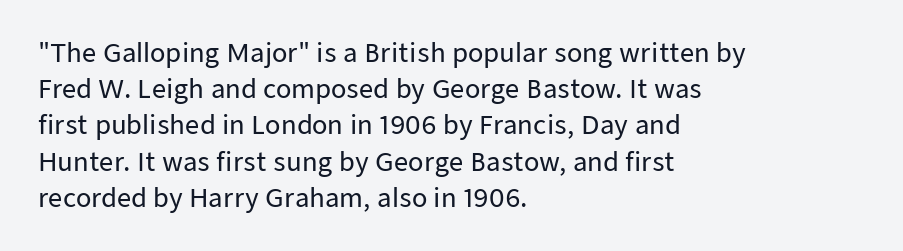
The image shows 25 px text type, upright; set left-aligned, normal line spacing (1.45x), normal letter spacing, not underlined.
